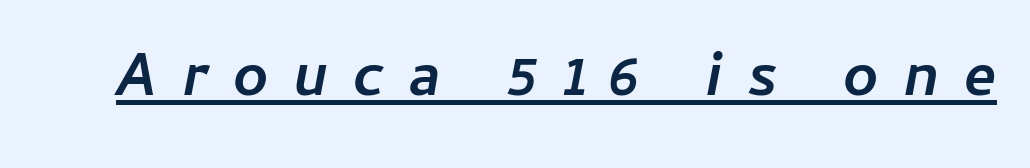
Q: Is the text bold? A: Yes.
Q: Is the text italic (slanted)? A: Yes, it leans right by about 11 degrees.
Q: Is the text underlined? A: Yes.
Q: Is the spacing between letters normal or unusually wide? A: Unusually wide.
Q: Width (condensed, normal, or wide)? A: Normal.
Q: Stroke contrast? A: Low.
Q: x-height? A: Medium.
Q: Monospaced? A: No.
